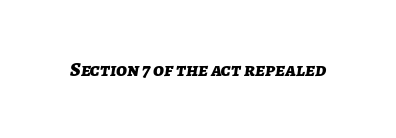
{"italic": "yes", "lean": "right", "slant_degrees": 7, "bold": "yes", "underline": "no", "letter_spacing": "normal", "letter_spacing_em": 0.0, "glyph_px": 20}
